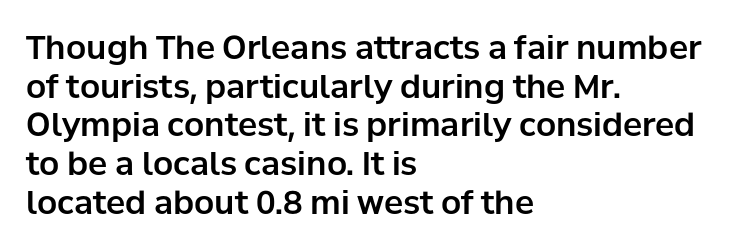
Caption: multi-line text, flush left, ragged right. These lines are rendered in a variable-pitch font. Examine the stroke ends and you'll find no serifs. A clean baseline with only descenders dipping below it. The horizontal fit of the characters is conventional and even.
